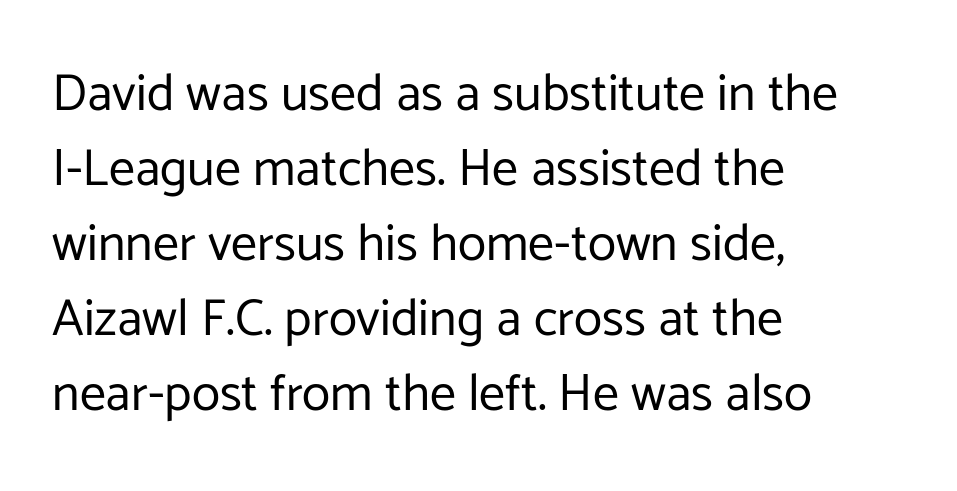
The image shows 52 px regular-weight sans-serif type, upright; set left-aligned, normal line spacing (1.44x), normal letter spacing, not underlined; low stroke contrast and a medium x-height.
